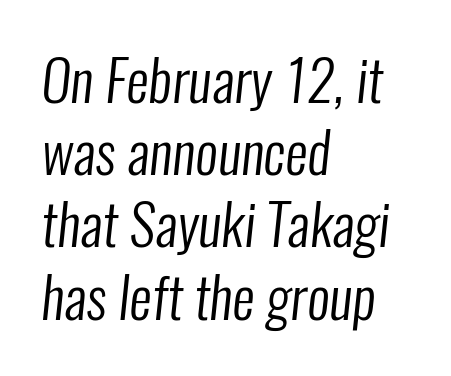
The image shows 56 px regular-weight, condensed sans-serif type; set left-aligned, normal line spacing (1.29x), normal letter spacing, not underlined; low stroke contrast and a medium x-height.
